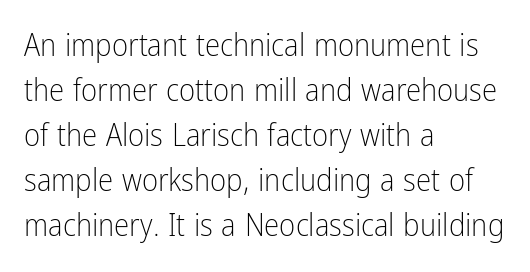
{"serif": "no", "italic": "no", "bold": "no", "weight": "light", "width": "condensed", "stroke_contrast": "low", "x_height": "medium", "monospaced": "no", "underline": "no", "align": "left", "line_spacing": "normal", "line_spacing_ratio": 1.45, "letter_spacing": "normal", "letter_spacing_em": 0.0, "glyph_px": 31}
